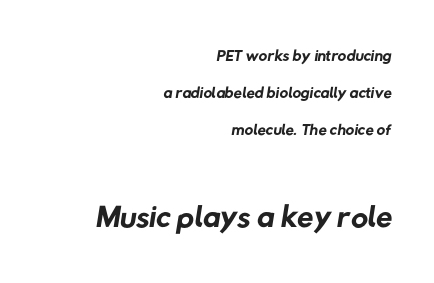
{"serif": "no", "bold": "no", "weight": "regular", "width": "normal", "stroke_contrast": "low", "x_height": "medium", "monospaced": "no", "underline": "no", "align": "right", "line_spacing": "normal", "line_spacing_ratio": 1.54, "letter_spacing": "normal", "letter_spacing_em": 0.0, "larger_block": "second", "size_ratio": 1.96, "glyph_px": 47}
